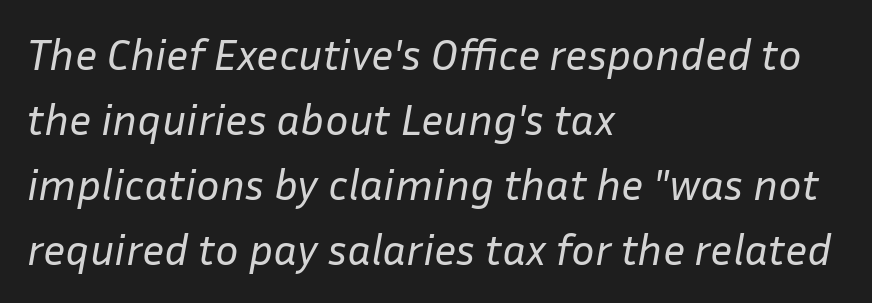
Q: Is the text bold? A: No.
Q: Is the text italic (slanted)? A: Yes, it leans right by about 10 degrees.
Q: Is the text underlined? A: No.
Q: How is the paragraph aligned? A: Left-aligned.
Q: Is the spacing between letters normal or unusually wide? A: Normal.
Q: Is the spacing between lines tight, normal or loose? A: Normal.
Q: Width (condensed, normal, or wide)? A: Normal.
Q: Stroke contrast? A: Low.
Q: x-height? A: Medium.
Q: Monospaced? A: No.
